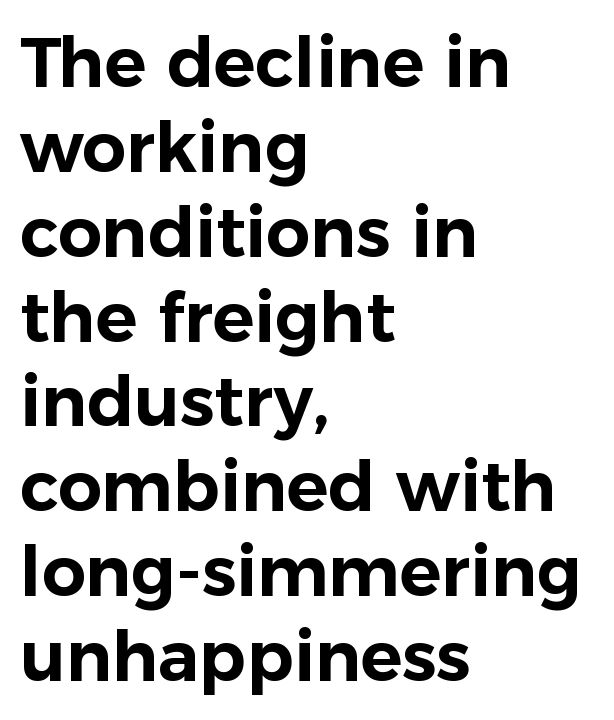
Q: Is the text italic (slanted)? A: No, it is upright.
Q: Is the typeface a serif or a sans-serif typeface? A: Sans-serif.
Q: Is the text underlined? A: No.
Q: How is the paragraph aligned? A: Left-aligned.
Q: Is the spacing between letters normal or unusually wide? A: Normal.
Q: Width (condensed, normal, or wide)? A: Normal.
Q: Stroke contrast? A: Low.
Q: x-height? A: Medium.
Q: Monospaced? A: No.
